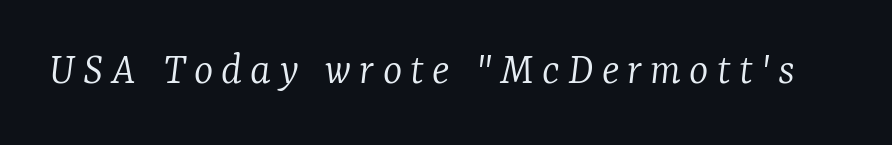
Each letter's strokes conclude with small projecting serifs. Letters rest on an invisible, unmarked baseline. Is this a fixed-width face? No — the glyphs have proportional, varying widths. Ink coverage per letter is moderate at most.
